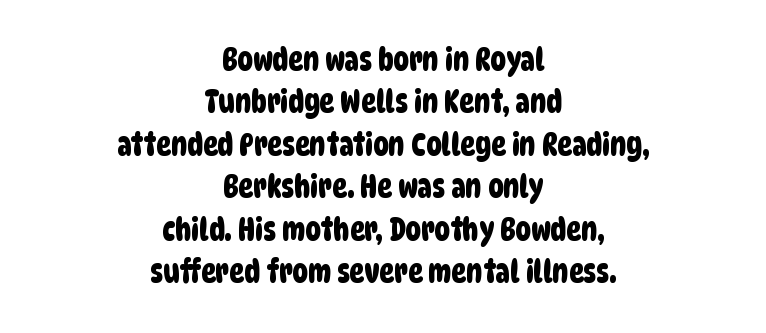
{"serif": "no", "width": "condensed", "stroke_contrast": "low", "x_height": "large", "monospaced": "no", "underline": "no", "align": "center", "line_spacing": "normal", "line_spacing_ratio": 1.37, "letter_spacing": "normal", "letter_spacing_em": 0.0, "glyph_px": 31}
